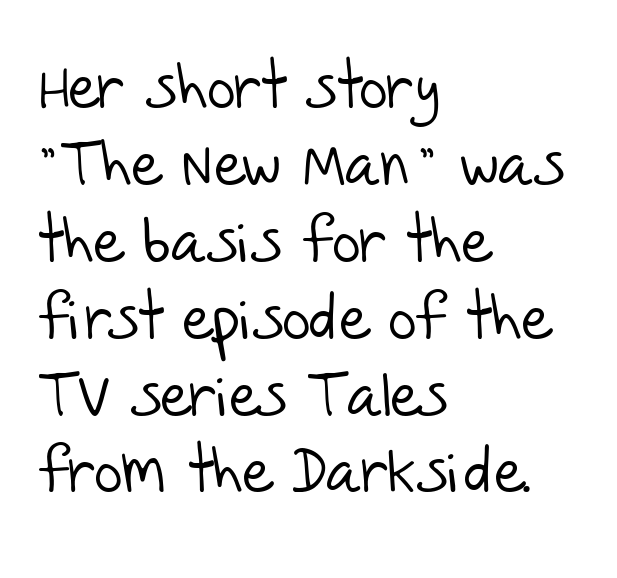
{"serif": "no", "bold": "no", "weight": "light", "width": "normal", "stroke_contrast": "low", "x_height": "large", "monospaced": "no", "underline": "no", "align": "left", "line_spacing_ratio": 1.24, "letter_spacing": "normal", "letter_spacing_em": 0.0, "glyph_px": 62}
